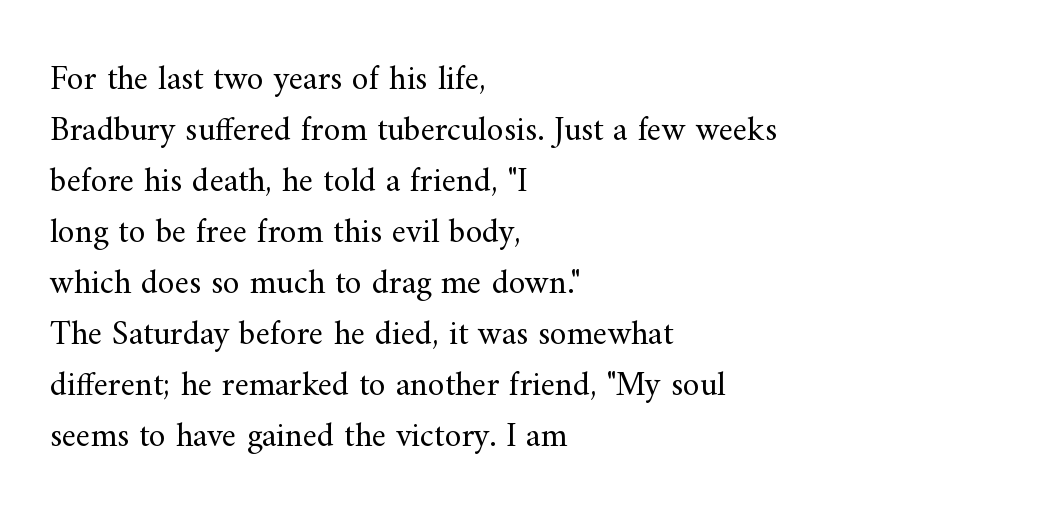
The line-height multiplier appears to be the usual default. Quick note: not italic, upright. Note the varied advance widths — an 'i' is clearly narrower than an 'm'. In terms of letterspacing, this is plain default setting. Letters have the restrained weight of plain body copy at most. These lines are set flush left with a ragged right edge.
